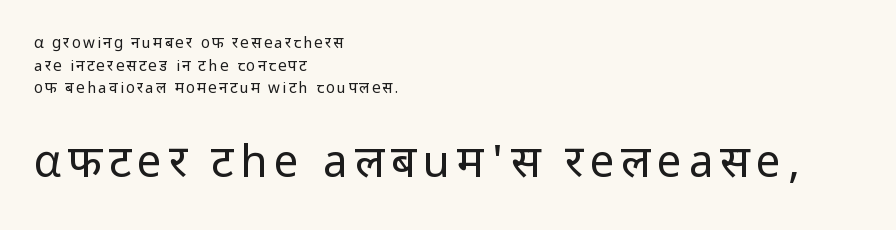
Q: Is the text bold? A: No.
Q: Is the text italic (slanted)? A: No, it is upright.
Q: Is the typeface a serif or a sans-serif typeface? A: Sans-serif.
Q: Is the text underlined? A: No.
Q: How is the paragraph aligned? A: Left-aligned.
Q: Is the spacing between lines tight, normal or loose? A: Normal.
Q: Which block of text is set in a larger size, the first (top) or the second (bottom)? A: The second (bottom) one.
Q: Width (condensed, normal, or wide)? A: Normal.
Q: Stroke contrast? A: Low.
Q: x-height? A: Medium.
Q: Monospaced? A: No.
